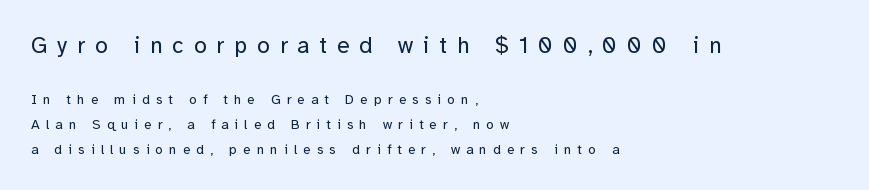
The baseline area is clear. Visually, the top section dominates because its glyphs are scaled up. Every row of glyphs begins at an identical x-position on the left. Each word looks stretched out because of the extra space between its letters. The specimen reads as upright at a glance. Think standard paragraph weight, or any step lighter than that.
